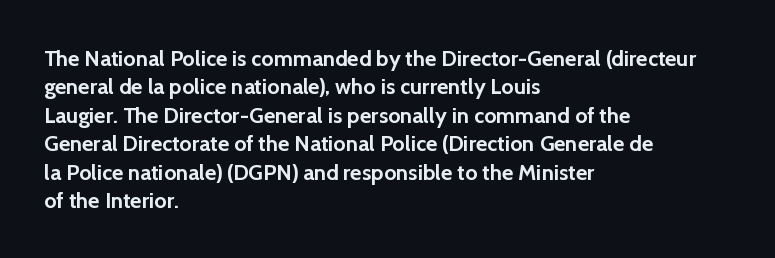
Q: Is the text bold? A: Yes.
Q: Is the text italic (slanted)? A: No, it is upright.
Q: Is the text underlined? A: No.
Q: How is the paragraph aligned? A: Left-aligned.
Q: Is the spacing between letters normal or unusually wide? A: Normal.
Q: Is the spacing between lines tight, normal or loose? A: Normal.
